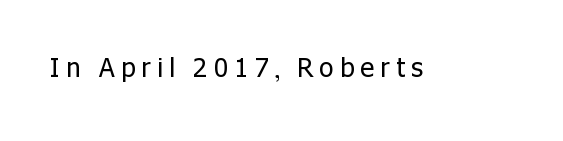
{"italic": "no", "bold": "no", "underline": "no", "letter_spacing": "wide", "letter_spacing_em": 0.24, "glyph_px": 26}
